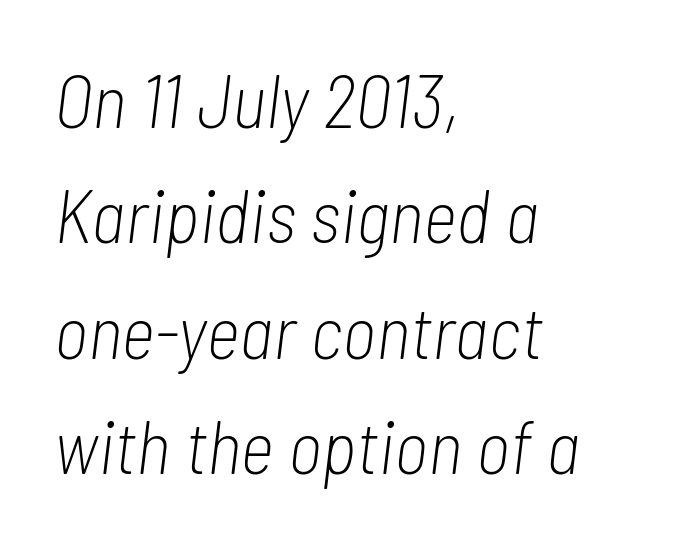
Q: Is the text bold? A: No.
Q: Is the text italic (slanted)? A: Yes, it leans right by about 7 degrees.
Q: Is the text underlined? A: No.
Q: How is the paragraph aligned? A: Left-aligned.
Q: Is the spacing between letters normal or unusually wide? A: Normal.
Q: Is the spacing between lines tight, normal or loose? A: Normal.
Q: Width (condensed, normal, or wide)? A: Condensed.
Q: Stroke contrast? A: Low.
Q: x-height? A: Medium.
Q: Monospaced? A: No.
